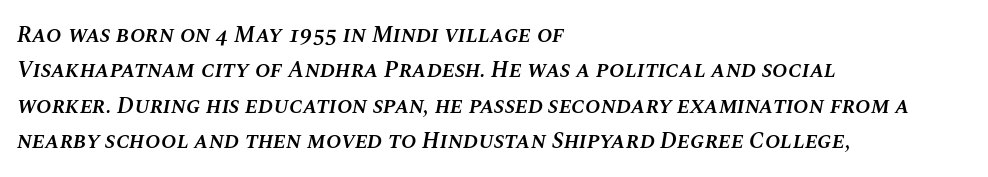
The image shows 23 px text type, italic (leaning right); set left-aligned, normal line spacing (1.54x), normal letter spacing, not underlined.
